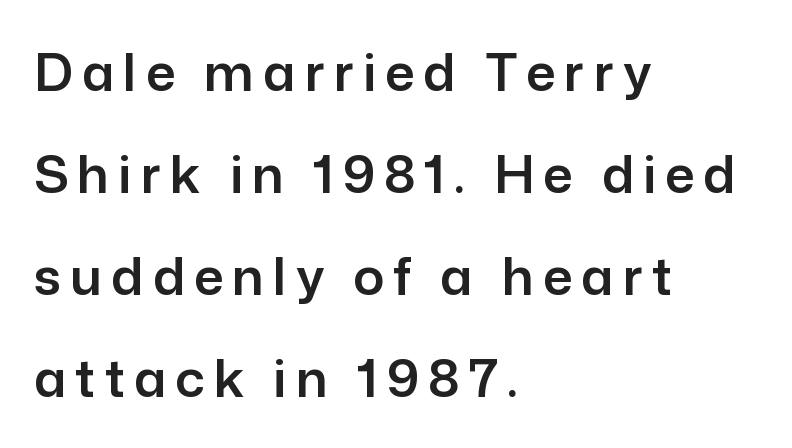
The font's upright variant was chosen for this text. If you measured baseline to baseline, you'd find a long distance. The lines are quadded left. Serif or sans? Sans — the stroke terminals are bare. Anything drawn beneath the words? Only blank space.
